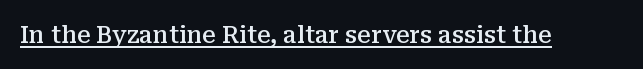
The image shows 24 px text type, upright; set normal letter spacing, underlined.
